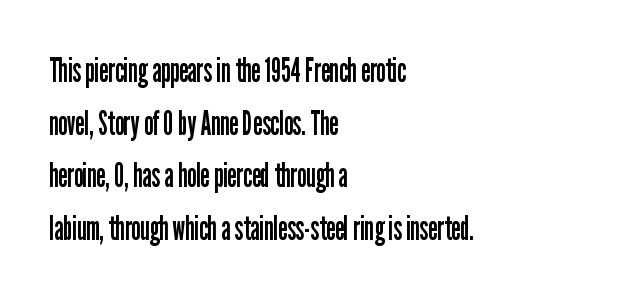
Q: Is the text bold? A: No.
Q: Is the text italic (slanted)? A: No, it is upright.
Q: Is the typeface a serif or a sans-serif typeface? A: Sans-serif.
Q: Is the text underlined? A: No.
Q: How is the paragraph aligned? A: Left-aligned.
Q: Is the spacing between letters normal or unusually wide? A: Normal.
Q: Is the spacing between lines tight, normal or loose? A: Normal.
Q: Width (condensed, normal, or wide)? A: Condensed.
Q: Stroke contrast? A: Low.
Q: x-height? A: Medium.
Q: Monospaced? A: No.
